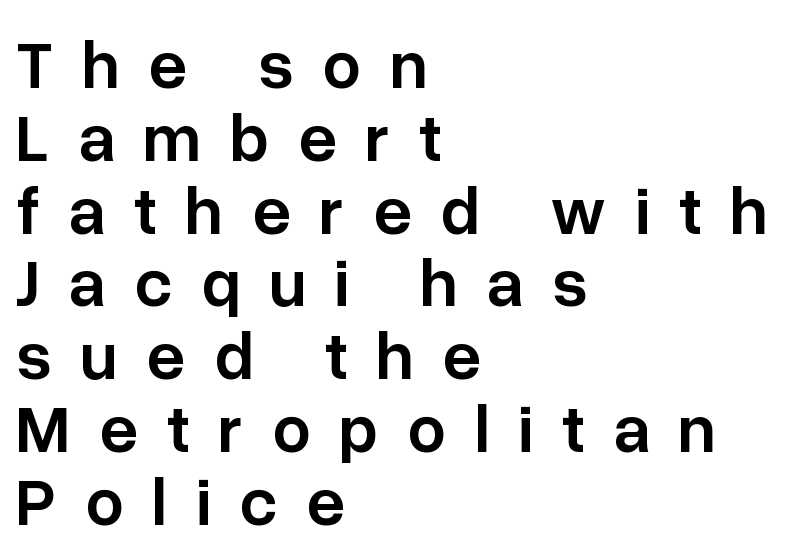
Grotesque or geometric, the face here clearly has no serifs. Each word looks stretched out because of the extra space between its letters. These lines are rendered in a variable-pitch font. The space directly below the letters is spotless. The typesetter chose a ragged-right arrangement here.
